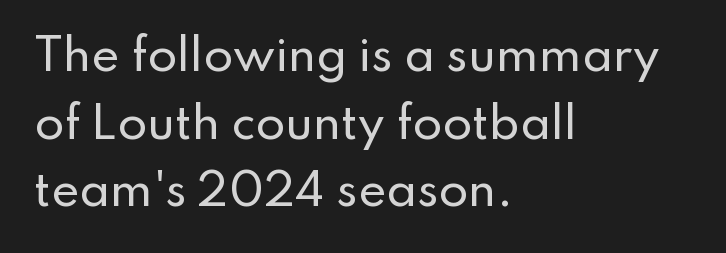
Q: Is the text italic (slanted)? A: No, it is upright.
Q: Is the typeface a serif or a sans-serif typeface? A: Sans-serif.
Q: Is the text underlined? A: No.
Q: How is the paragraph aligned? A: Left-aligned.
Q: Is the spacing between letters normal or unusually wide? A: Normal.
Q: Is the spacing between lines tight, normal or loose? A: Normal.
Q: Width (condensed, normal, or wide)? A: Normal.
Q: Stroke contrast? A: Low.
Q: x-height? A: Small.
Q: Monospaced? A: No.
